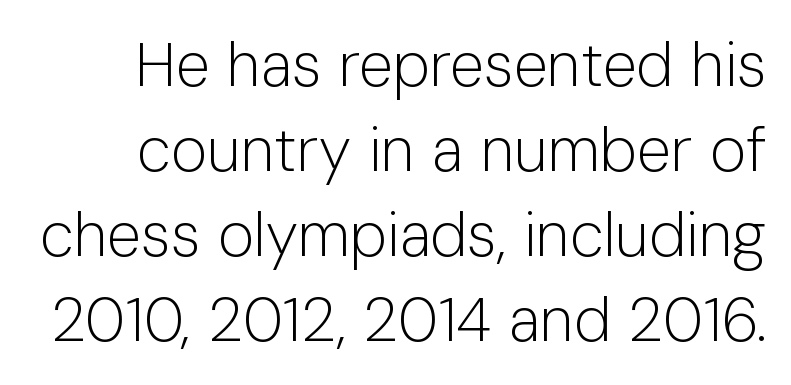
Q: Is the text bold? A: No.
Q: Is the text italic (slanted)? A: No, it is upright.
Q: Is the typeface a serif or a sans-serif typeface? A: Sans-serif.
Q: Is the text underlined? A: No.
Q: Is the spacing between letters normal or unusually wide? A: Normal.
Q: Is the spacing between lines tight, normal or loose? A: Normal.
Q: Width (condensed, normal, or wide)? A: Normal.
Q: Stroke contrast? A: Low.
Q: x-height? A: Medium.
Q: Monospaced? A: No.
